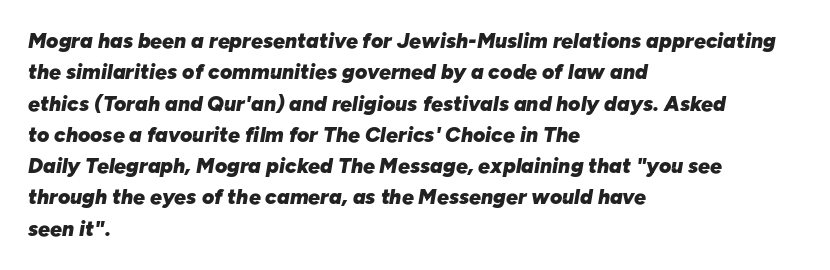
Q: Is the text bold? A: Yes.
Q: Is the text italic (slanted)? A: Yes, it leans right by about 10 degrees.
Q: Is the text underlined? A: No.
Q: How is the paragraph aligned? A: Left-aligned.
Q: Is the spacing between letters normal or unusually wide? A: Normal.
Q: Is the spacing between lines tight, normal or loose? A: Normal.
